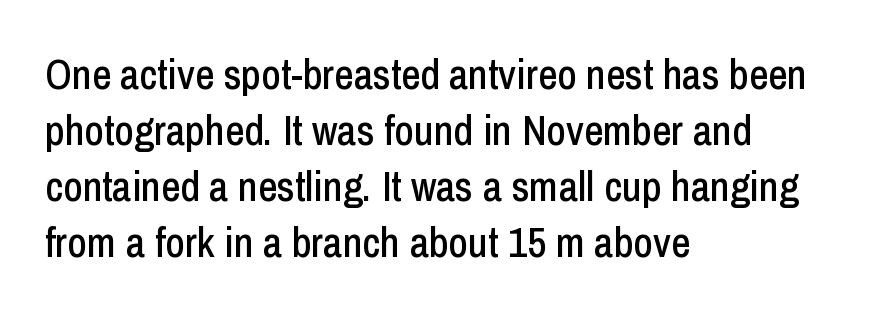
The image shows 42 px condensed sans-serif type, upright; set left-aligned, normal line spacing (1.33x), normal letter spacing, not underlined; low stroke contrast and a medium x-height.
